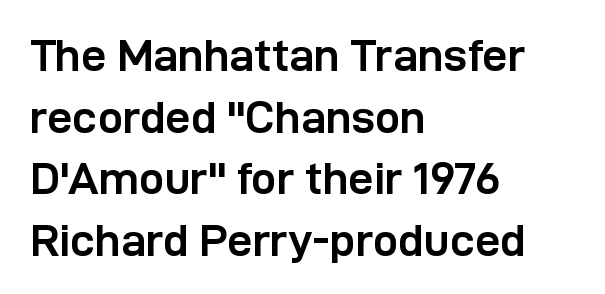
{"serif": "no", "italic": "no", "bold": "yes", "weight": "semibold", "width": "normal", "stroke_contrast": "low", "x_height": "medium", "monospaced": "no", "underline": "no", "align": "left", "line_spacing": "normal", "line_spacing_ratio": 1.37, "letter_spacing": "normal", "letter_spacing_em": 0.0, "glyph_px": 45}
